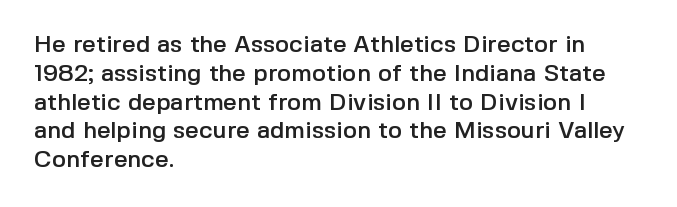
In CSS terms this would be text-align: left. The letters stand upright; this is a roman face. Underlining? Definitely not there. These lines keep a tight, regular rhythm from letter to letter.
